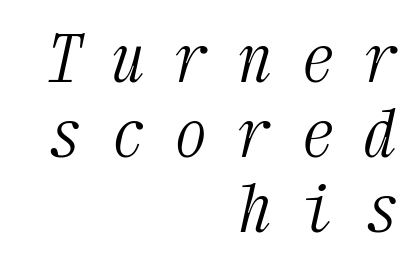
The axis of the letterforms is tilted away from vertical. The strokes are not fattened; the text isn't bold. The rag falls on the left side of this text block. You could barely slide anything between these rows. Short note: letters widely spaced. The zone under the glyphs is completely vacant.
